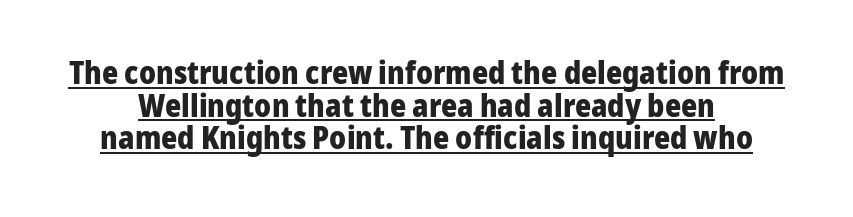
Here the designer chose a conventional face with non-uniform glyph widths. The lettering stays uniformly vertical, giving the passage a roman look. Is this a sans? Yes — the strokes have no serifs. How heavy is the stroke? Heavy — this is a bold. Standard letterfit; no display-style spreading of the glyphs.
